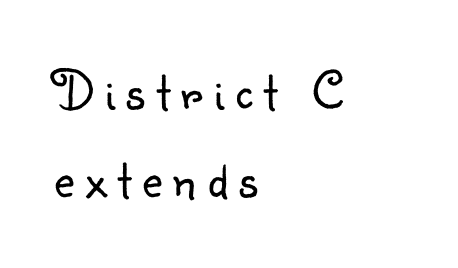
The image shows 55 px light sans-serif type, upright; set left-aligned, normal line spacing (1.6x), unusually wide letter spacing (+0.2 em), not underlined; low stroke contrast and a small x-height.
